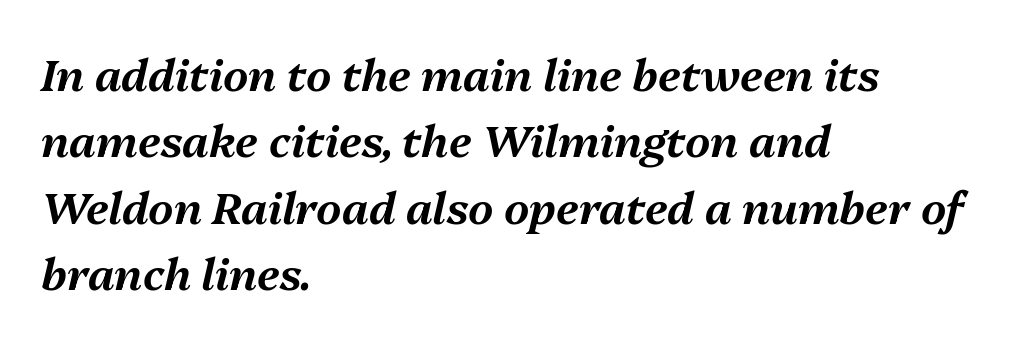
{"italic": "yes", "lean": "right", "slant_degrees": 13, "width": "normal", "stroke_contrast": "medium", "x_height": "medium", "monospaced": "no", "underline": "no", "align": "left", "line_spacing": "normal", "line_spacing_ratio": 1.51, "letter_spacing": "normal", "letter_spacing_em": 0.0, "glyph_px": 44}
